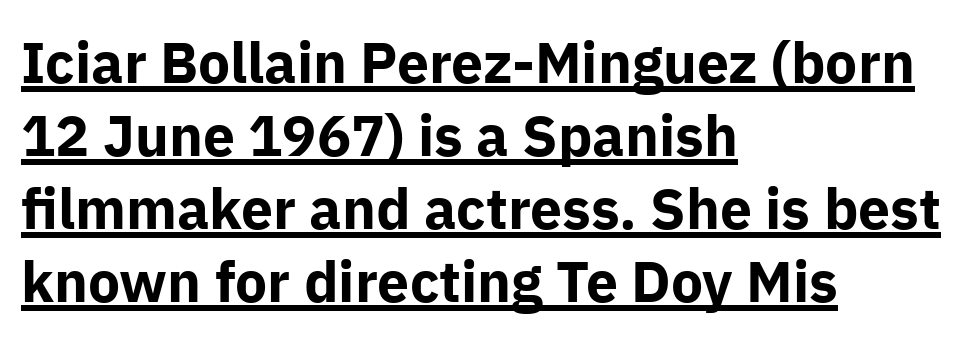
{"serif": "no", "italic": "no", "bold": "yes", "weight": "bold", "width": "normal", "stroke_contrast": "low", "x_height": "medium", "monospaced": "no", "underline": "yes", "align": "left", "line_spacing": "normal", "line_spacing_ratio": 1.28, "letter_spacing": "normal", "letter_spacing_em": 0.0, "glyph_px": 57}
